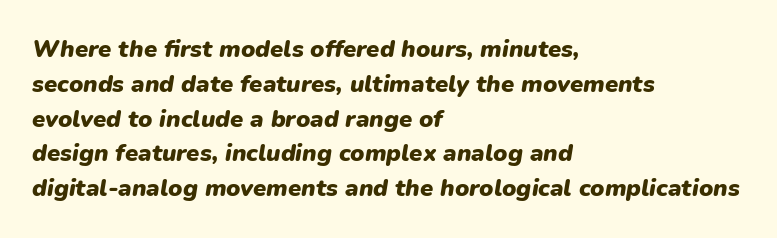
The rows are spaced the way most documents space them. The face used here has a pronounced slope to its letters. The type is set solid horizontally, with unmodified tracking. The area under the type is left untouched. Teacher's note: observe the even left margin — that is flush-left alignment.
